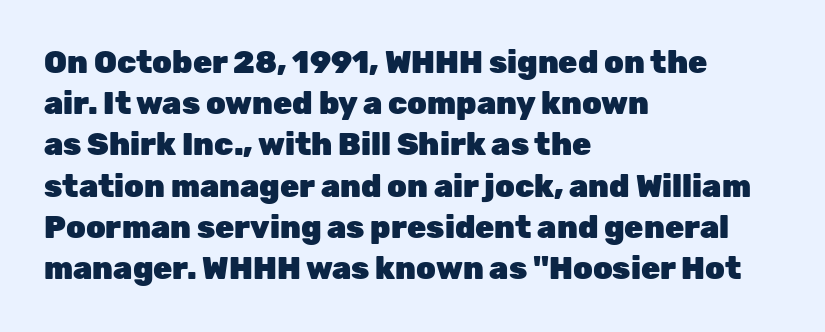
The image shows 31 px heavy sans-serif type, upright; set left-aligned, normal line spacing (1.33x), normal letter spacing, not underlined; low stroke contrast and a medium x-height.
